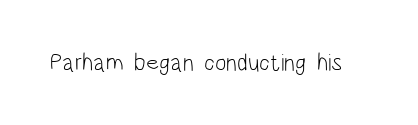
The image shows 24 px text type, upright; set normal letter spacing, not underlined.
